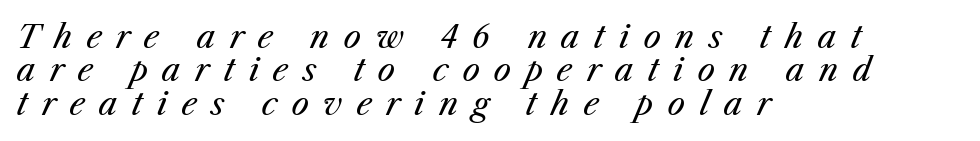
{"italic": "yes", "lean": "right", "slant_degrees": 25, "bold": "no", "weight": "regular", "width": "normal", "stroke_contrast": "medium", "x_height": "medium", "monospaced": "no", "underline": "no", "align": "left", "line_spacing": "tight", "line_spacing_ratio": 1.08, "letter_spacing": "wide", "letter_spacing_em": 0.46, "glyph_px": 31}
